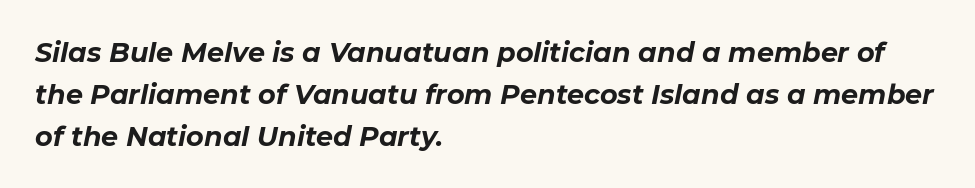
Whoever set this chose a conventional vertical rhythm. Tracking value appears to be zero — textbook default spacing. Underline: absent. As a designer I'd log this as weight 700, bold.
